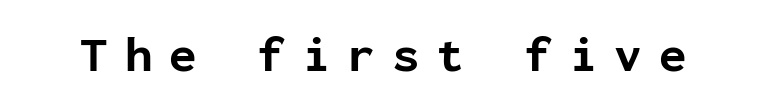
The image shows 50 px bold sans-serif type, upright, monospaced; set unusually wide letter spacing (+0.34 em), not underlined; low stroke contrast and a medium x-height.
